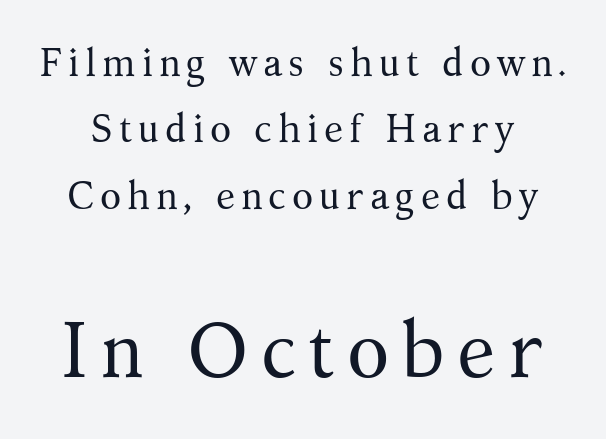
Nope, not italic — everything's standing straight. The font is comparable to plain body text, perhaps lighter. Block two is the big one; block one sits smaller above it. Spacing verdict: proportional, widths tailored to each character.
